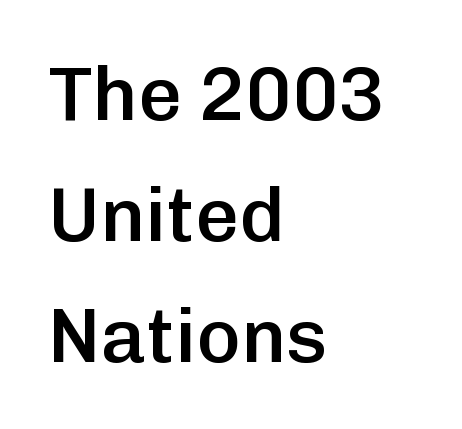
Q: Is the text bold? A: Semi-bold.
Q: Is the text italic (slanted)? A: No, it is upright.
Q: Is the typeface a serif or a sans-serif typeface? A: Sans-serif.
Q: Is the text underlined? A: No.
Q: How is the paragraph aligned? A: Left-aligned.
Q: Is the spacing between letters normal or unusually wide? A: Normal.
Q: Is the spacing between lines tight, normal or loose? A: Normal.
Q: Width (condensed, normal, or wide)? A: Normal.
Q: Stroke contrast? A: Low.
Q: x-height? A: Medium.
Q: Monospaced? A: No.
